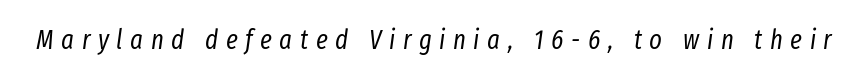
{"italic": "yes", "lean": "right", "slant_degrees": 8, "bold": "no", "underline": "no", "letter_spacing": "wide", "letter_spacing_em": 0.28, "glyph_px": 27}
